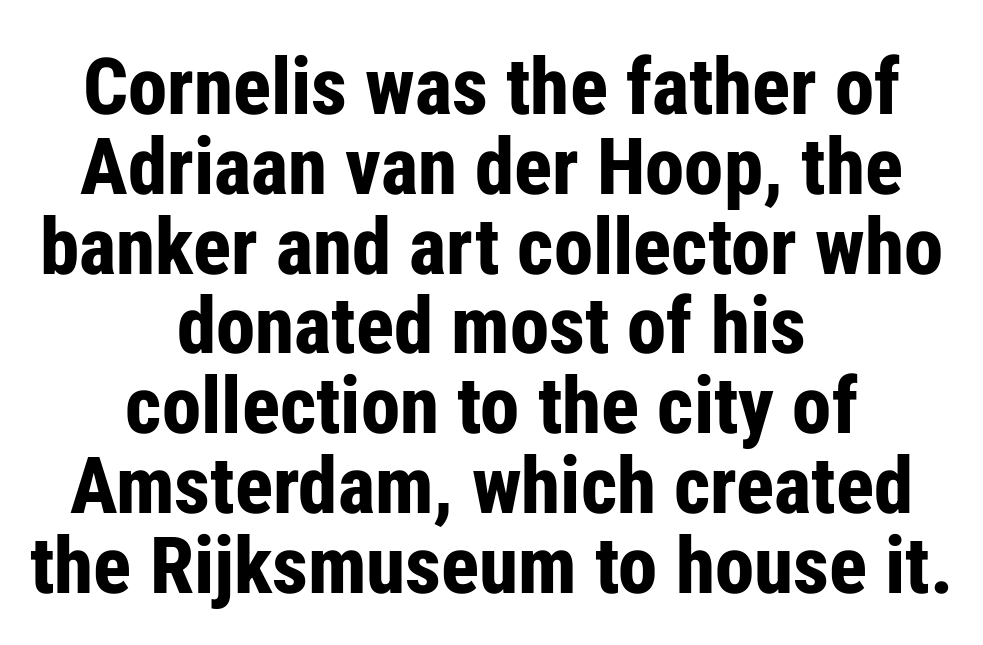
The image shows 79 px bold, condensed sans-serif type, upright; set centered, tight line spacing (1.01x), normal letter spacing, not underlined; low stroke contrast and a medium x-height.
